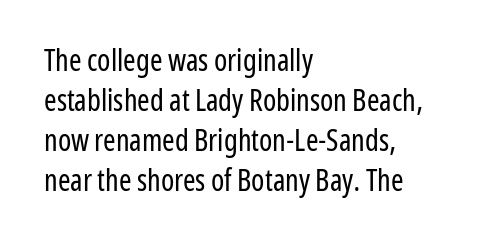
{"serif": "no", "italic": "no", "bold": "no", "weight": "regular", "width": "condensed", "stroke_contrast": "low", "x_height": "medium", "monospaced": "no", "underline": "no", "align": "left", "line_spacing": "normal", "line_spacing_ratio": 1.33, "letter_spacing": "normal", "letter_spacing_em": 0.0, "glyph_px": 30}
